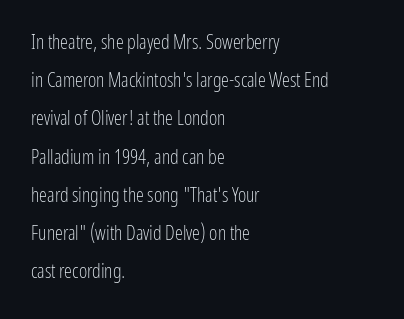
Q: Is the text bold? A: No.
Q: Is the text italic (slanted)? A: No, it is upright.
Q: Is the text underlined? A: No.
Q: How is the paragraph aligned? A: Left-aligned.
Q: Is the spacing between letters normal or unusually wide? A: Normal.
Q: Is the spacing between lines tight, normal or loose? A: Loose.
